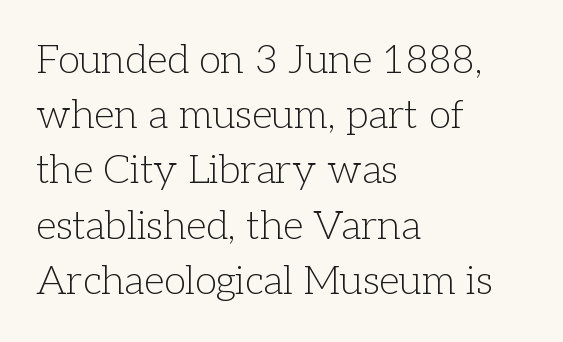
The image shows 40 px light serif type, upright; set left-aligned, normal line spacing (1.38x), normal letter spacing, not underlined; low stroke contrast and a medium x-height.
